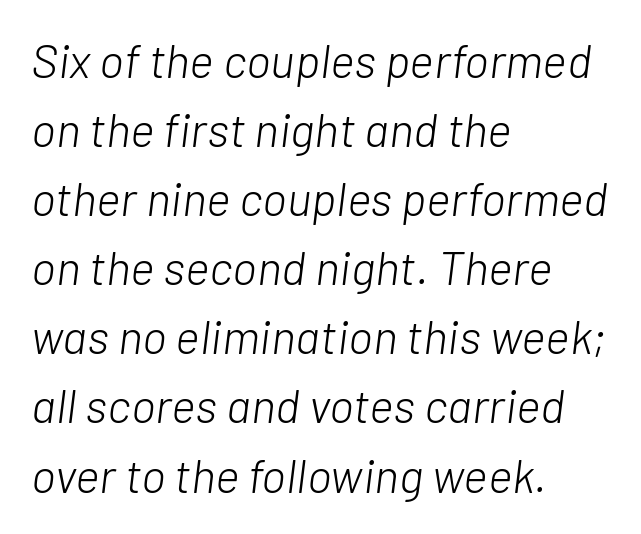
The image shows 47 px light type, italic (leaning right); set left-aligned, normal line spacing (1.47x), normal letter spacing, not underlined; low stroke contrast and a medium x-height.
